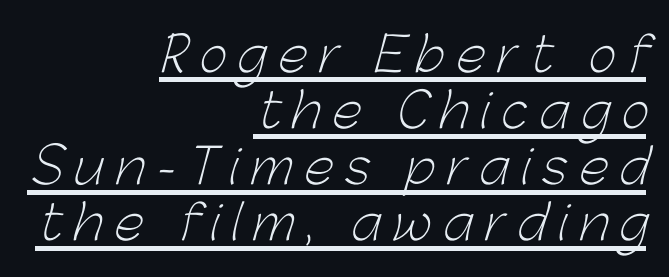
The passage shown is typed in a proportional face where columns would drift. Serif or sans? Sans — the stroke terminals are bare. Layout note: lines flush right. The letterforms sit at book weight or below. Somebody hit Ctrl+U on this one — the words are underlined. The face used here is rendered with a markedly widened letterfit.
